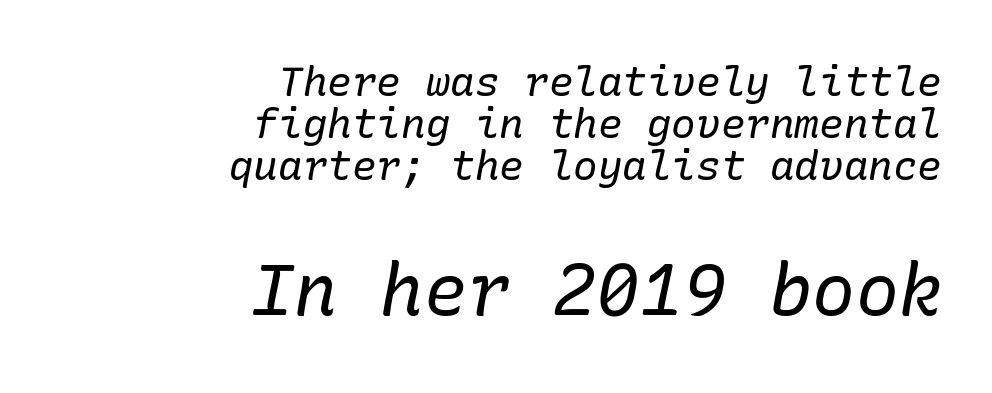
{"italic": "yes", "lean": "right", "slant_degrees": 10, "bold": "no", "weight": "regular", "width": "normal", "stroke_contrast": "low", "x_height": "medium", "underline": "no", "align": "right", "line_spacing": "tight", "line_spacing_ratio": 1.03, "letter_spacing": "normal", "letter_spacing_em": 0.0, "larger_block": "second", "size_ratio": 1.76, "glyph_px": 72}
